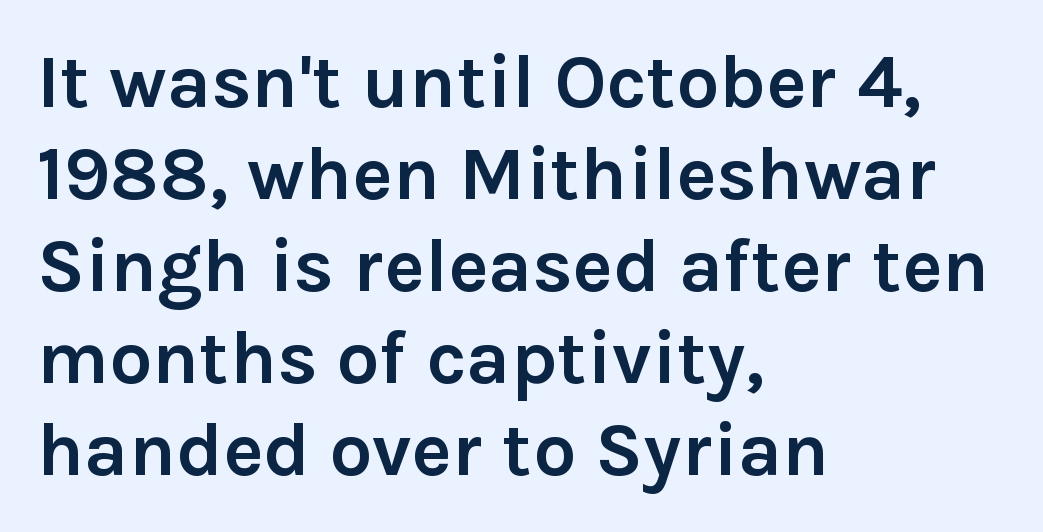
Q: Is the text bold? A: Yes.
Q: Is the text italic (slanted)? A: No, it is upright.
Q: Is the typeface a serif or a sans-serif typeface? A: Sans-serif.
Q: Is the text underlined? A: No.
Q: How is the paragraph aligned? A: Left-aligned.
Q: Is the spacing between letters normal or unusually wide? A: Normal.
Q: Width (condensed, normal, or wide)? A: Normal.
Q: Stroke contrast? A: Low.
Q: x-height? A: Medium.
Q: Monospaced? A: No.
